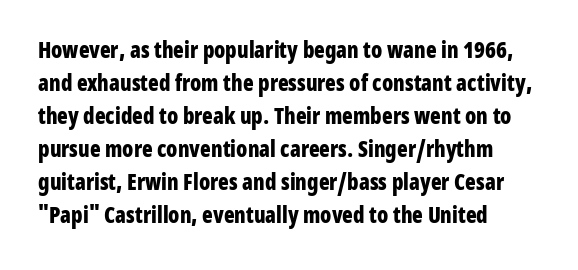
Q: Is the text bold? A: Yes.
Q: Is the text italic (slanted)? A: No, it is upright.
Q: Is the text underlined? A: No.
Q: How is the paragraph aligned? A: Left-aligned.
Q: Is the spacing between letters normal or unusually wide? A: Normal.
Q: Is the spacing between lines tight, normal or loose? A: Normal.
